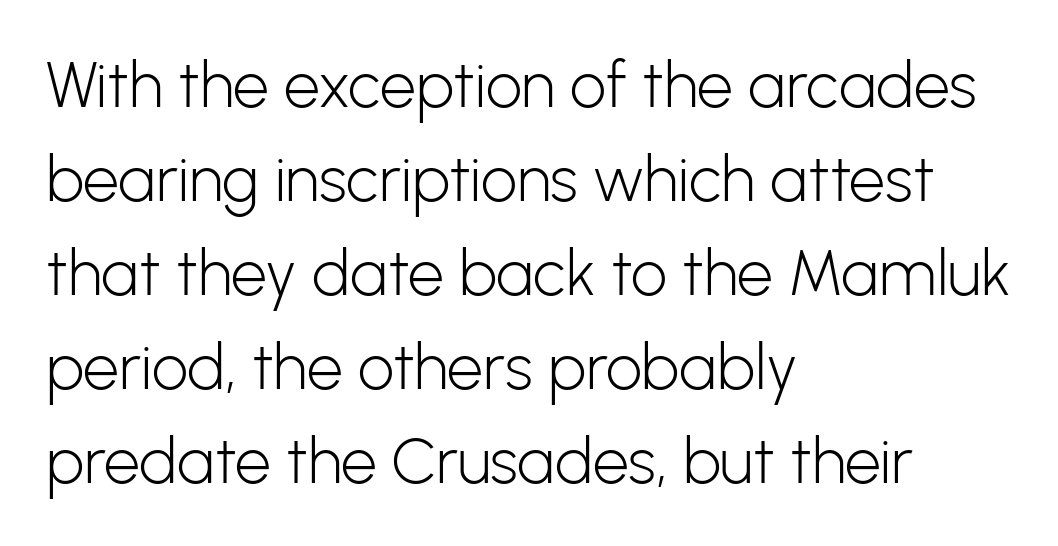
Q: Is the text bold? A: No.
Q: Is the text italic (slanted)? A: No, it is upright.
Q: Is the typeface a serif or a sans-serif typeface? A: Sans-serif.
Q: Is the text underlined? A: No.
Q: How is the paragraph aligned? A: Left-aligned.
Q: Is the spacing between letters normal or unusually wide? A: Normal.
Q: Is the spacing between lines tight, normal or loose? A: Normal.
Q: Width (condensed, normal, or wide)? A: Normal.
Q: Stroke contrast? A: Low.
Q: x-height? A: Medium.
Q: Monospaced? A: No.
